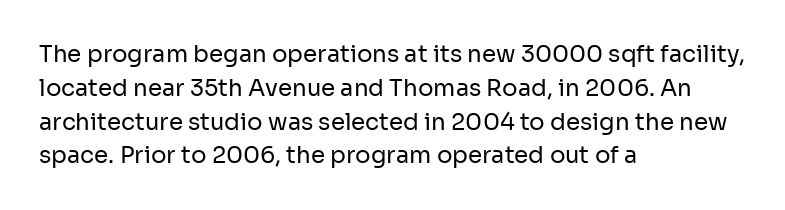
The image shows 23 px text type, upright; set left-aligned, normal line spacing (1.47x), normal letter spacing, not underlined.
